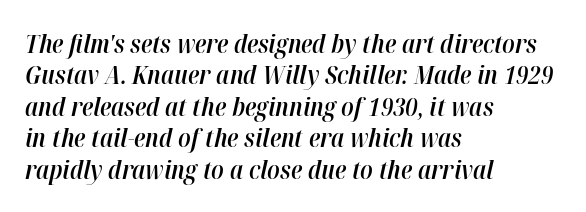
The lines in this sample share a left origin and differ only in where they stop. The glyphs have the mass of a demibold cut, below bold. Clear beneath every line of the passage. Here the glyphs are tracked normally, forming tight word shapes. The specimen reads as italic at a glance.
